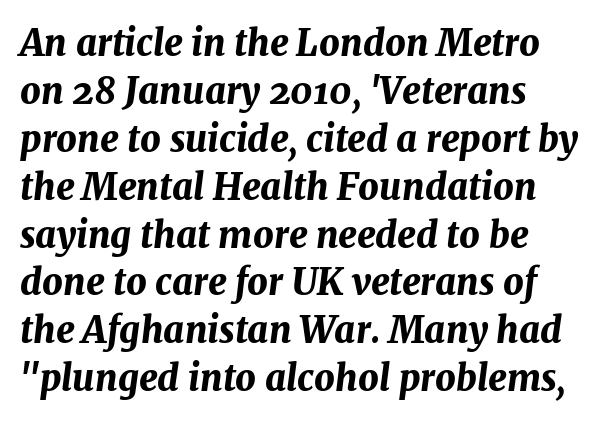
The image shows 36 px bold type, italic (leaning right); set normal line spacing (1.33x), normal letter spacing, not underlined; medium stroke contrast and a medium x-height.
